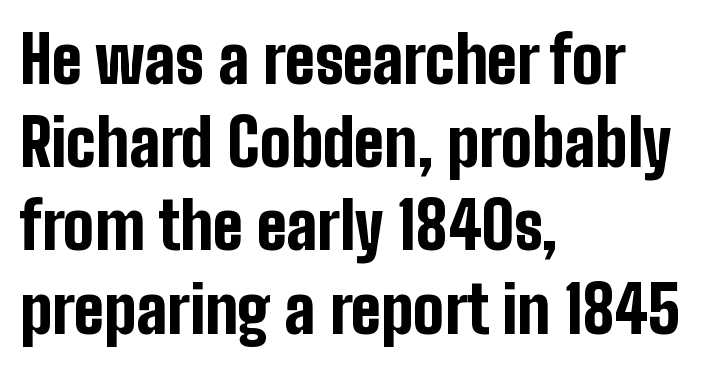
The image shows 65 px bold, condensed sans-serif type, upright; set left-aligned, normal line spacing (1.28x), normal letter spacing, not underlined; low stroke contrast and a medium x-height.
